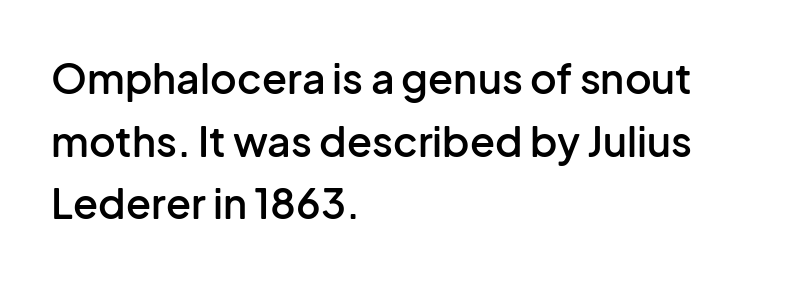
Each word holds together tightly as a unit, with standard inter-letter gaps. Notice how the passage keeps a crisp vertical edge on the left only. Check where the strokes stop: nothing finishes them off — pure sans. A somewhat darkened texture: the type is semibold rather than bold. Upright lettering throughout. The vertical gap from one line to the next is medium.
